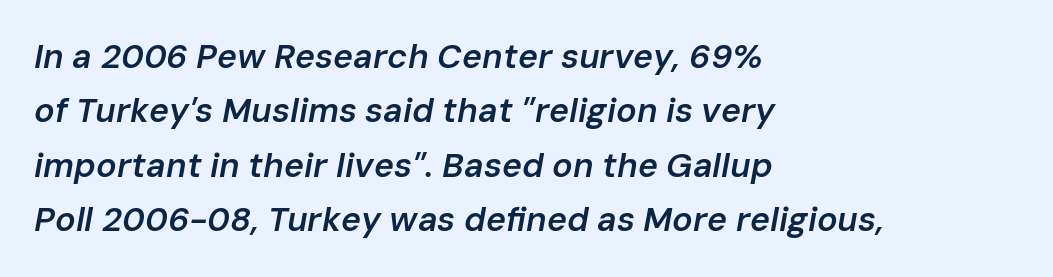
Q: Is the text bold? A: Semi-bold.
Q: Is the text italic (slanted)? A: Yes, it leans right by about 10 degrees.
Q: Is the text underlined? A: No.
Q: How is the paragraph aligned? A: Left-aligned.
Q: Is the spacing between letters normal or unusually wide? A: Normal.
Q: Is the spacing between lines tight, normal or loose? A: Normal.
Q: Width (condensed, normal, or wide)? A: Normal.
Q: Stroke contrast? A: Low.
Q: x-height? A: Medium.
Q: Monospaced? A: No.
